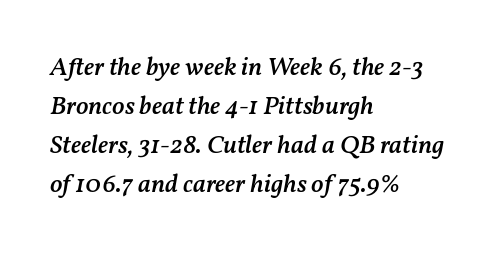
The image shows 26 px text type, italic (leaning right); set left-aligned, normal line spacing (1.5x), normal letter spacing, not underlined.
